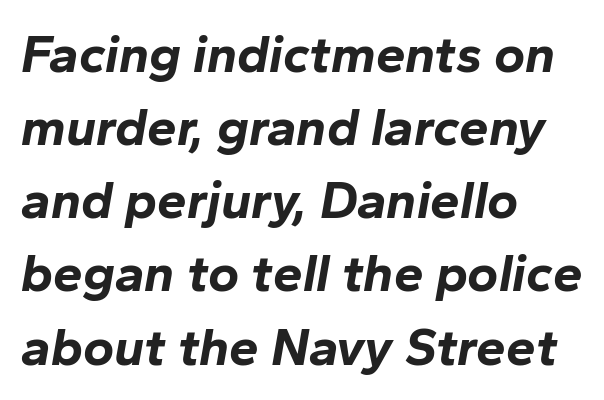
{"italic": "yes", "lean": "right", "slant_degrees": 10, "bold": "yes", "weight": "bold", "width": "normal", "stroke_contrast": "low", "x_height": "medium", "monospaced": "no", "underline": "no", "align": "left", "line_spacing": "normal", "line_spacing_ratio": 1.38, "letter_spacing": "normal", "letter_spacing_em": 0.0, "glyph_px": 53}
